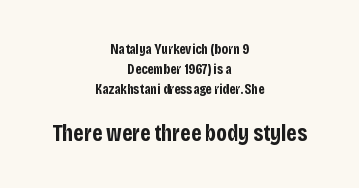
{"italic": "no", "bold": "yes", "underline": "no", "align": "center", "line_spacing": "normal", "line_spacing_ratio": 1.44, "letter_spacing": "normal", "letter_spacing_em": 0.0, "larger_block": "second", "size_ratio": 1.64, "glyph_px": 23}
